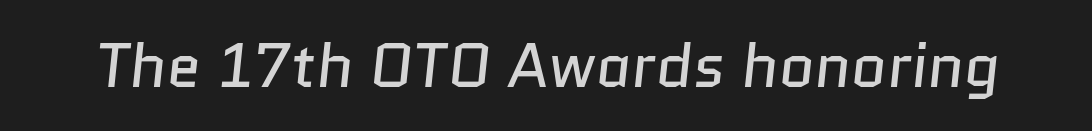
{"serif": "no", "bold": "no", "weight": "regular", "width": "normal", "stroke_contrast": "low", "x_height": "medium", "monospaced": "no", "underline": "no", "letter_spacing": "normal", "letter_spacing_em": 0.0, "glyph_px": 62}
